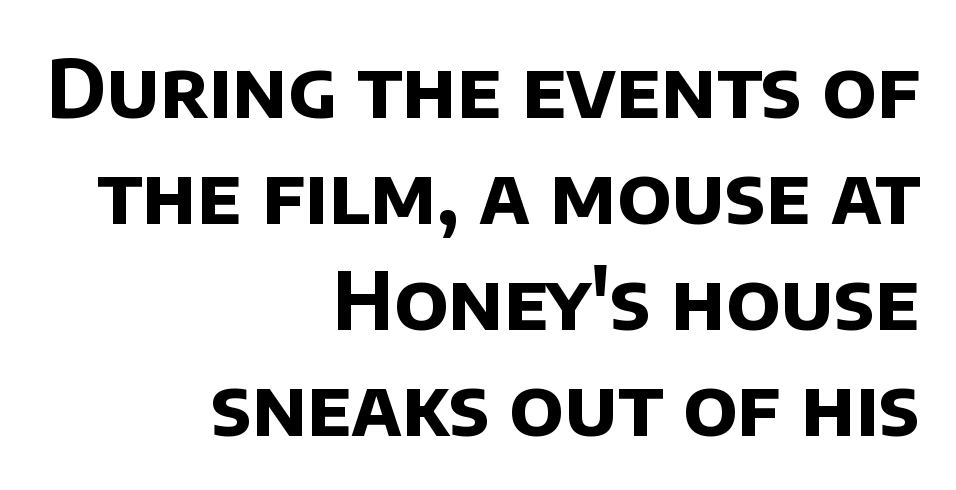
Q: Is the text bold? A: Yes.
Q: Is the typeface a serif or a sans-serif typeface? A: Sans-serif.
Q: Is the text underlined? A: No.
Q: How is the paragraph aligned? A: Right-aligned.
Q: Is the spacing between letters normal or unusually wide? A: Normal.
Q: Is the spacing between lines tight, normal or loose? A: Normal.
Q: Width (condensed, normal, or wide)? A: Normal.
Q: Stroke contrast? A: Low.
Q: x-height? A: Large.
Q: Monospaced? A: No.
